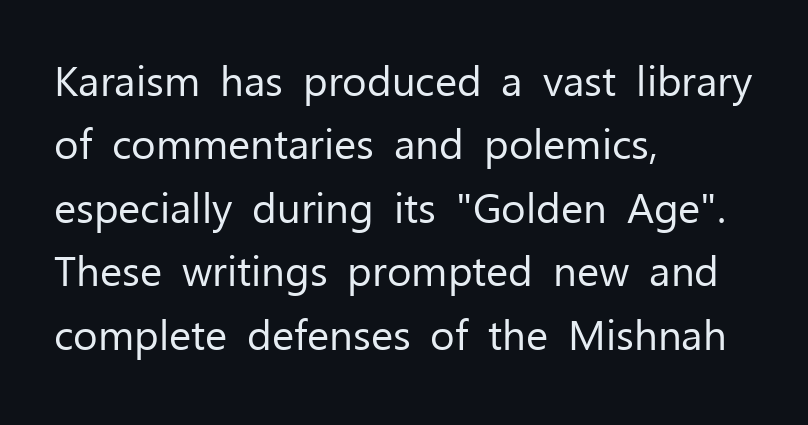
The image shows 42 px regular-weight sans-serif type, upright; set left-aligned, normal line spacing (1.51x), normal letter spacing, not underlined; low stroke contrast and a medium x-height.
